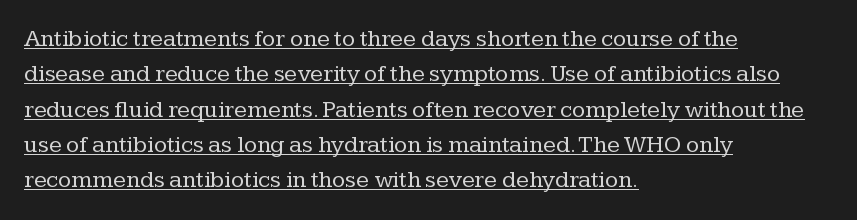
{"italic": "no", "bold": "no", "underline": "yes", "align": "left", "line_spacing": "normal", "line_spacing_ratio": 1.47, "letter_spacing": "normal", "letter_spacing_em": 0.0, "glyph_px": 24}
